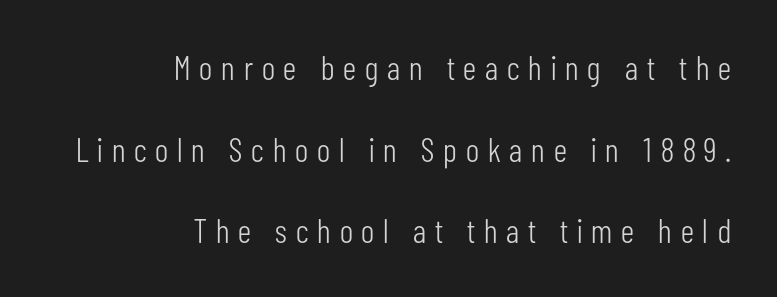
The image shows 34 px light, condensed sans-serif type, upright; set right-aligned, loose line spacing (2.4x), unusually wide letter spacing (+0.26 em), not underlined; low stroke contrast and a medium x-height.
